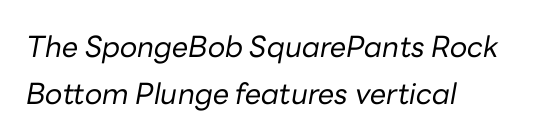
Q: Is the text bold? A: No.
Q: Is the text italic (slanted)? A: Yes, it leans right by about 10 degrees.
Q: Is the text underlined? A: No.
Q: How is the paragraph aligned? A: Left-aligned.
Q: Is the spacing between letters normal or unusually wide? A: Normal.
Q: Is the spacing between lines tight, normal or loose? A: Normal.
Q: Width (condensed, normal, or wide)? A: Normal.
Q: Stroke contrast? A: Low.
Q: x-height? A: Medium.
Q: Monospaced? A: No.
